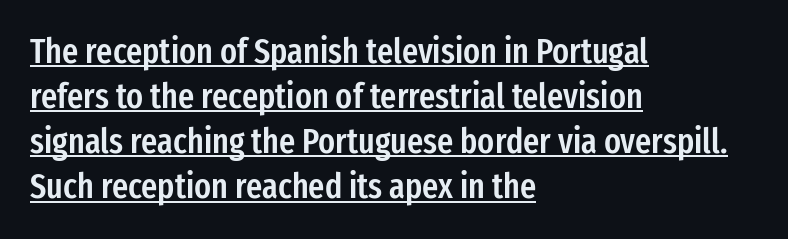
The image shows 35 px semibold, condensed sans-serif type, upright; set left-aligned, normal line spacing (1.29x), normal letter spacing, underlined; low stroke contrast and a medium x-height.
